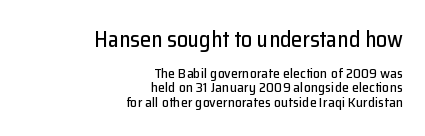
Q: Is the text italic (slanted)? A: No, it is upright.
Q: Is the text underlined? A: No.
Q: How is the paragraph aligned? A: Right-aligned.
Q: Is the spacing between letters normal or unusually wide? A: Normal.
Q: Is the spacing between lines tight, normal or loose? A: Tight.
Q: Which block of text is set in a larger size, the first (top) or the second (bottom)? A: The first (top) one.
